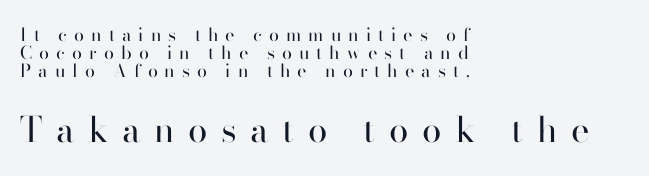
{"serif": "no", "italic": "no", "bold": "no", "weight": "regular", "width": "normal", "stroke_contrast": "high", "x_height": "small", "monospaced": "no", "underline": "no", "align": "left", "line_spacing": "tight", "line_spacing_ratio": 1.0, "letter_spacing": "wide", "letter_spacing_em": 0.39, "larger_block": "second", "size_ratio": 1.94, "glyph_px": 35}
